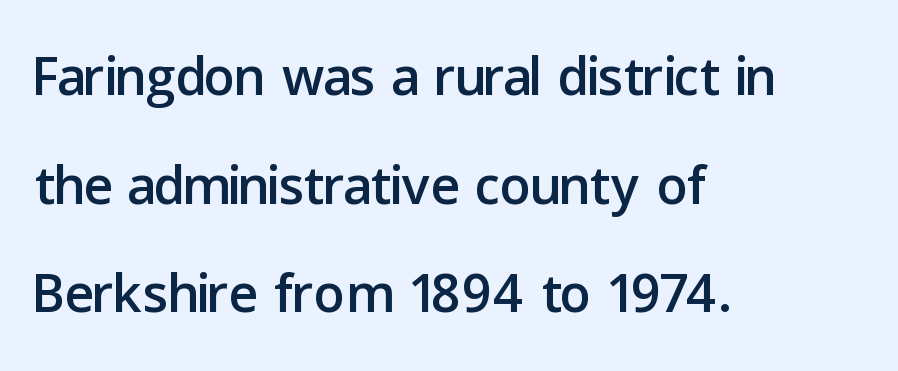
Vertical strokes here are truly vertical. Descenders hang freely into open space. A student would call this left alignment; a typographer would say flush left, rag right. To sum up the face: it is a sans, with no serifs.
